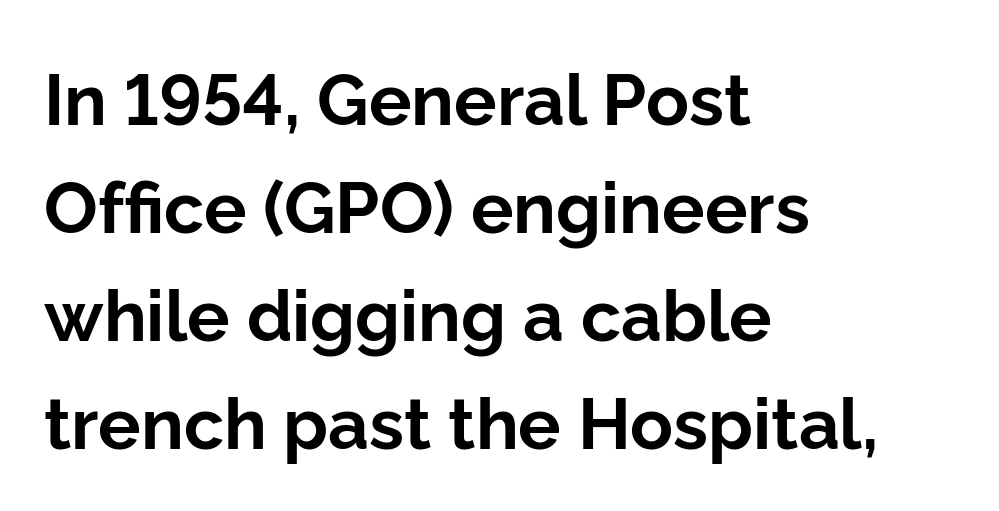
The image shows 71 px bold sans-serif type, upright; set left-aligned, normal line spacing (1.52x), normal letter spacing, not underlined; low stroke contrast and a medium x-height.
